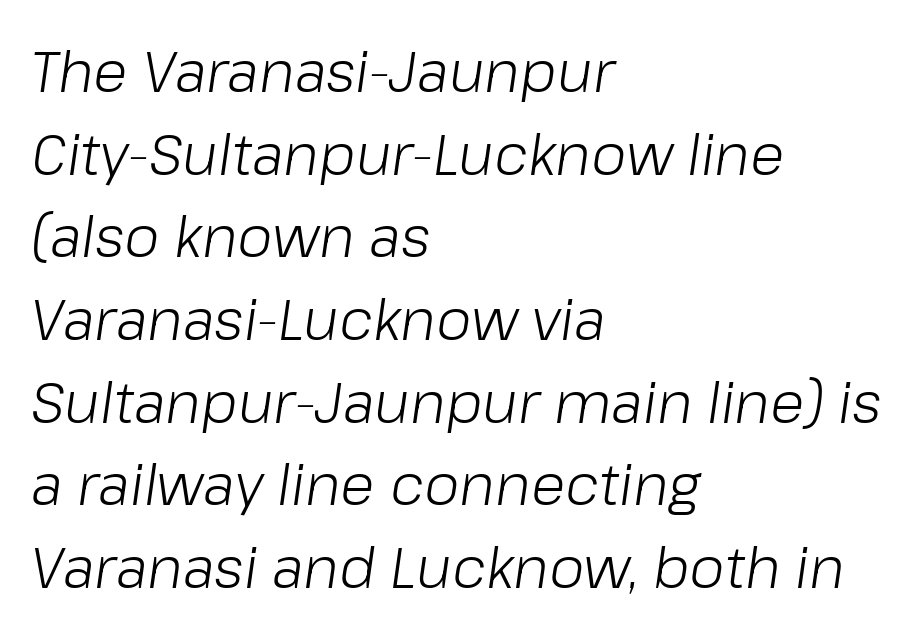
Is there much room between lines? A standard amount, neither cramped nor airy. The tracking reads as untouched default to a designer's eye. These lines are rendered in a variable-pitch font. Where is the straight margin? On the left. Is the type heavy? It reads as light-to-regular instead.
